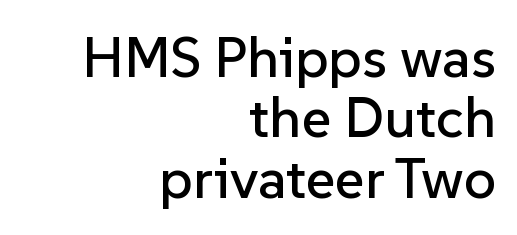
Vertically, the passage feels compressed, each row crowding the next. Has an underline been added? It has not. Stroke terminals: plain, sans-serif. Visually the block forms a straight wall on the right and a jagged coastline on the left. The letters stand straight up with perfectly vertical stems. What stands out about the letter spacing? Nothing — it is the standard amount.
